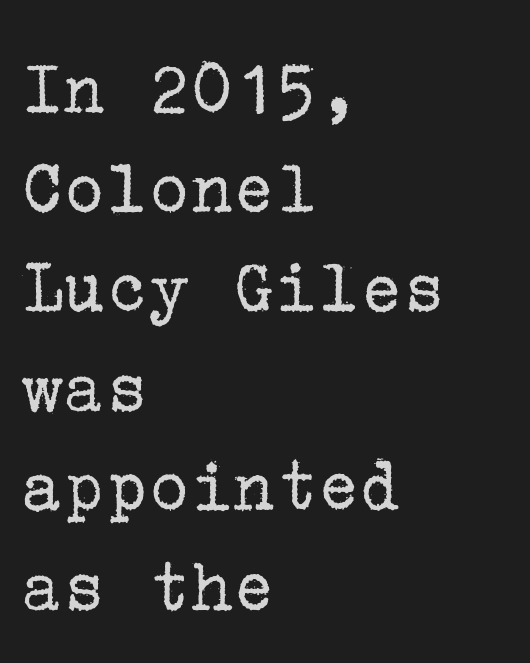
Notice how the stems are strictly vertical — no italics here. The passage shown is typeset with a serif family. Interline gaps are of average width in this sample. Anything drawn beneath the words? Only blank space. Spacing between characters is what you'd get straight out of the box.
